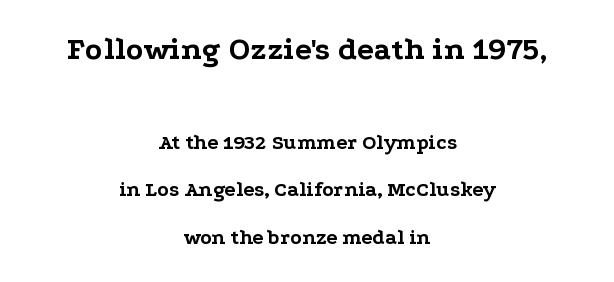
{"serif": "yes", "italic": "no", "bold": "yes", "weight": "bold", "width": "wide", "stroke_contrast": "low", "x_height": "medium", "monospaced": "no", "underline": "no", "align": "center", "line_spacing": "loose", "line_spacing_ratio": 2.28, "letter_spacing": "normal", "letter_spacing_em": 0.0, "larger_block": "first", "size_ratio": 1.52, "glyph_px": 32}
